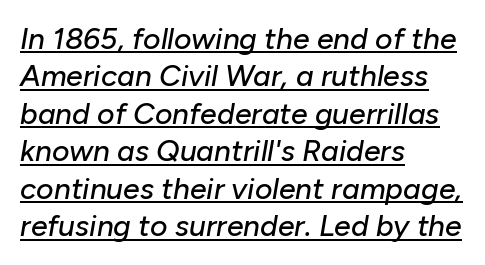
Q: Is the text italic (slanted)? A: Yes, it leans right by about 10 degrees.
Q: Is the text underlined? A: Yes.
Q: How is the paragraph aligned? A: Left-aligned.
Q: Is the spacing between letters normal or unusually wide? A: Normal.
Q: Is the spacing between lines tight, normal or loose? A: Normal.
Q: Width (condensed, normal, or wide)? A: Normal.
Q: Stroke contrast? A: Low.
Q: x-height? A: Medium.
Q: Monospaced? A: No.
